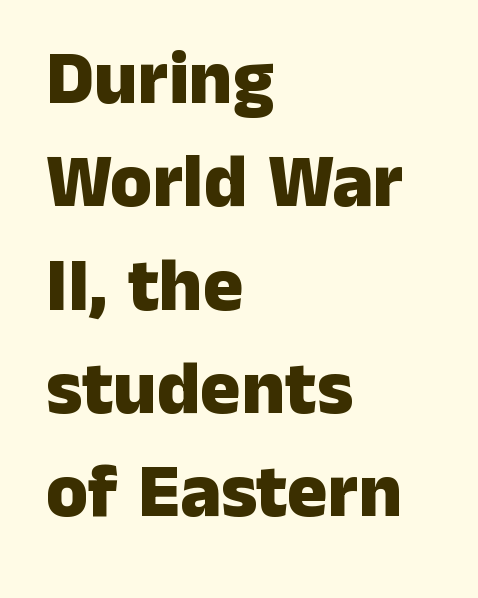
Every character sits straight up, as roman type does. Here the designer chose a conventional face with non-uniform glyph widths. Horizontal alignment here is leftward, the default for most running prose. The space between consecutive lines is moderate.
